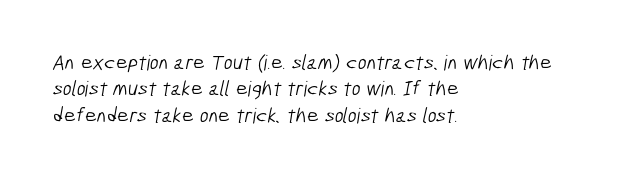
The image shows 21 px text type; set left-aligned, normal line spacing (1.26x), normal letter spacing, not underlined.
